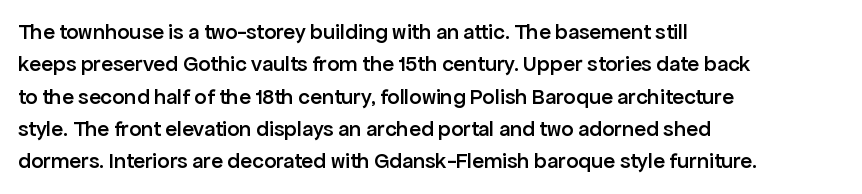
One glance says typical: line gaps are just what's usual. Type without underlining. The passage is arranged the way most books set body copy — flush left. The passage shown has conventional tracking throughout.
